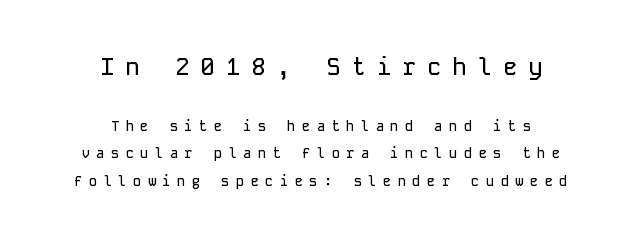
Q: Is the text italic (slanted)? A: No, it is upright.
Q: Is the text underlined? A: No.
Q: How is the paragraph aligned? A: Centered.
Q: Is the spacing between letters normal or unusually wide? A: Unusually wide.
Q: Is the spacing between lines tight, normal or loose? A: Loose.
Q: Which block of text is set in a larger size, the first (top) or the second (bottom)? A: The first (top) one.
